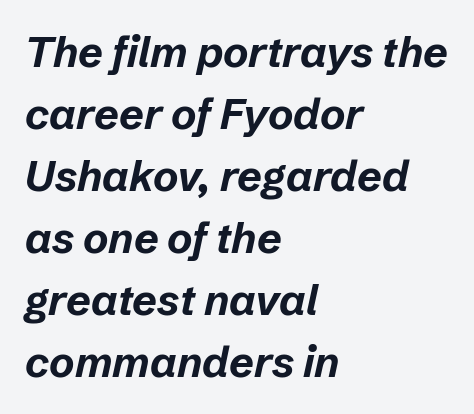
The image shows 43 px bold type, italic (leaning right); set left-aligned, normal line spacing (1.44x), normal letter spacing, not underlined; low stroke contrast and a medium x-height.
